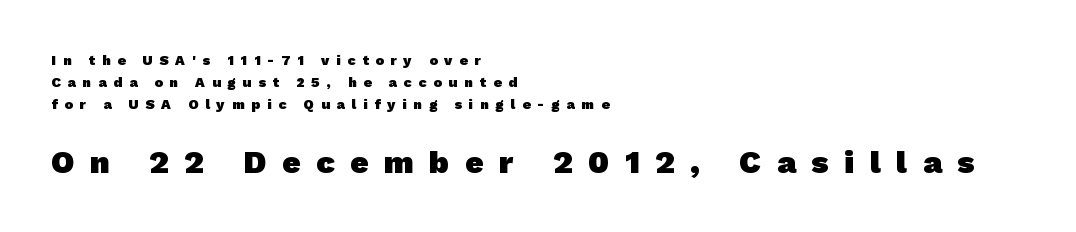
Examine the stroke ends and you'll find no serifs. A typesetter would call this proportional, since set widths differ per character. The compositor pushed each line to the left boundary. Look at the tracking — it's clearly loosened, letters drifting apart. Which chunk is bigger? The second one — the bottom block dwarfs the top. On the weight axis this lands at bold, roughly 700.
